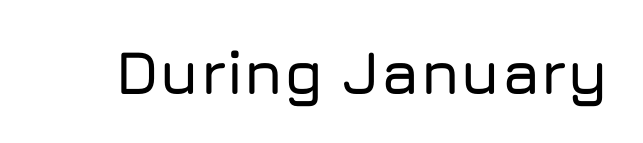
Q: Is the text italic (slanted)? A: No, it is upright.
Q: Is the typeface a serif or a sans-serif typeface? A: Sans-serif.
Q: Is the text underlined? A: No.
Q: Is the spacing between letters normal or unusually wide? A: Normal.
Q: Width (condensed, normal, or wide)? A: Normal.
Q: Stroke contrast? A: Low.
Q: x-height? A: Medium.
Q: Monospaced? A: No.
